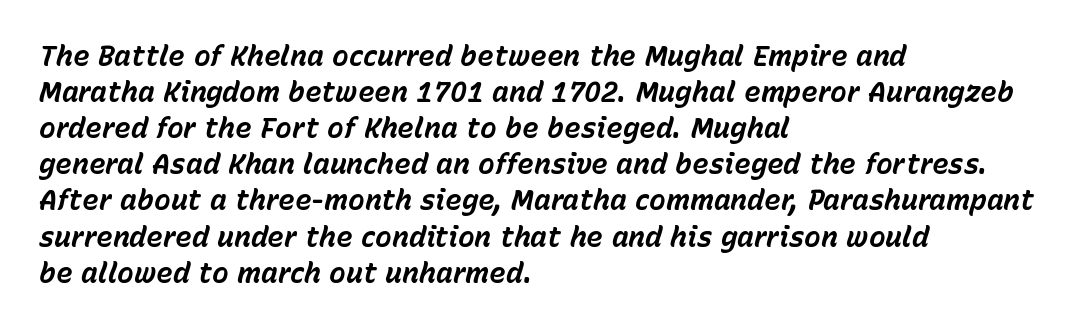
The image shows 28 px bold type, italic (leaning right); set left-aligned, normal line spacing (1.29x), normal letter spacing, not underlined; low stroke contrast and a medium x-height.
